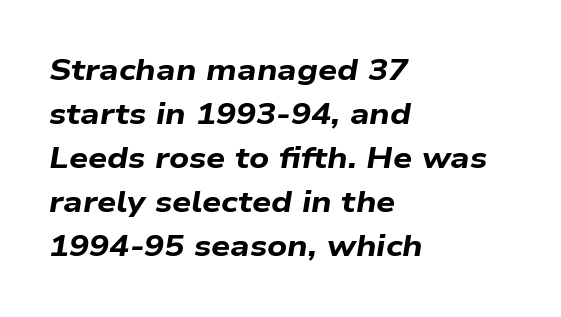
Q: Is the text bold? A: Yes.
Q: Is the text italic (slanted)? A: Yes, it leans right by about 9 degrees.
Q: Is the text underlined? A: No.
Q: How is the paragraph aligned? A: Left-aligned.
Q: Is the spacing between letters normal or unusually wide? A: Normal.
Q: Is the spacing between lines tight, normal or loose? A: Normal.
Q: Width (condensed, normal, or wide)? A: Wide.
Q: Stroke contrast? A: Low.
Q: x-height? A: Medium.
Q: Monospaced? A: No.
